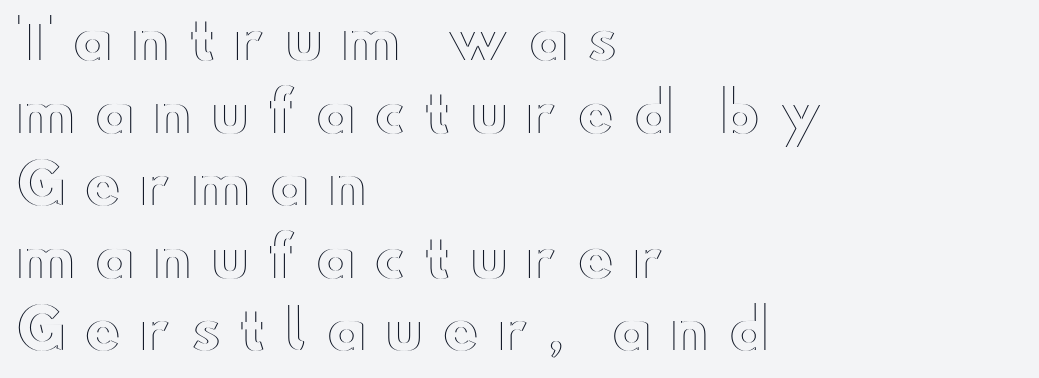
This sample uses expanded letter spacing, leaving extra air between glyphs. If you drew a line through each stem, it would be perfectly vertical. The leading is moderate, giving the passage an even texture. The specimen omits any rule beneath the text block's lines. Line beginnings align vertically; line endings do not.
